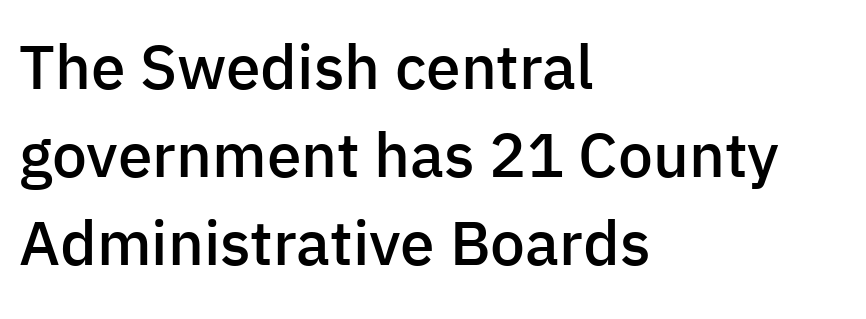
{"serif": "no", "italic": "no", "bold": "semi", "weight": "semibold", "width": "normal", "stroke_contrast": "low", "x_height": "medium", "monospaced": "no", "underline": "no", "align": "left", "line_spacing": "normal", "line_spacing_ratio": 1.42, "letter_spacing": "normal", "letter_spacing_em": 0.0, "glyph_px": 62}
